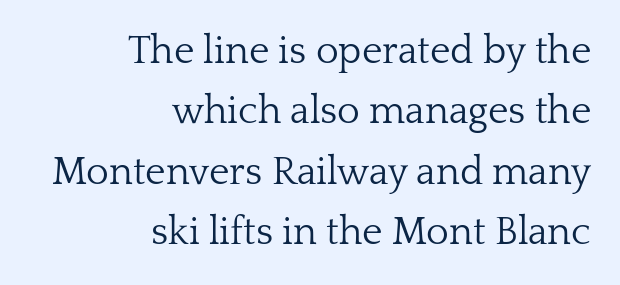
{"serif": "yes", "italic": "no", "bold": "no", "weight": "light", "width": "normal", "stroke_contrast": "low", "x_height": "medium", "monospaced": "no", "underline": "no", "align": "right", "line_spacing": "normal", "line_spacing_ratio": 1.55, "letter_spacing": "normal", "letter_spacing_em": 0.0, "glyph_px": 39}
